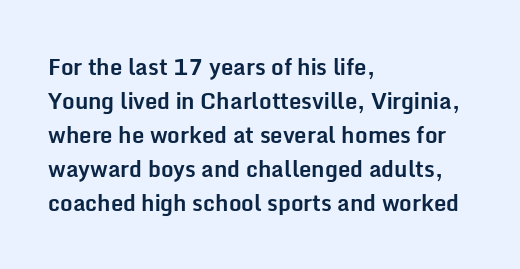
Q: Is the text bold? A: Yes.
Q: Is the text italic (slanted)? A: No, it is upright.
Q: Is the text underlined? A: No.
Q: How is the paragraph aligned? A: Left-aligned.
Q: Is the spacing between letters normal or unusually wide? A: Normal.
Q: Is the spacing between lines tight, normal or loose? A: Normal.
